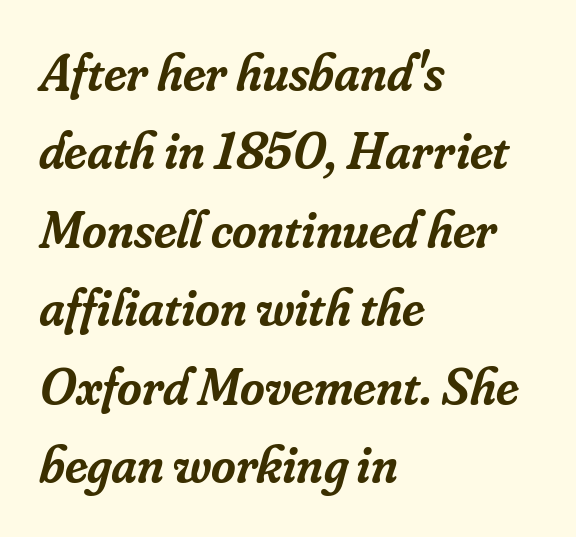
The image shows 53 px semibold serif type, italic (leaning right); set left-aligned, normal line spacing (1.48x), normal letter spacing, not underlined; low stroke contrast and a small x-height.
